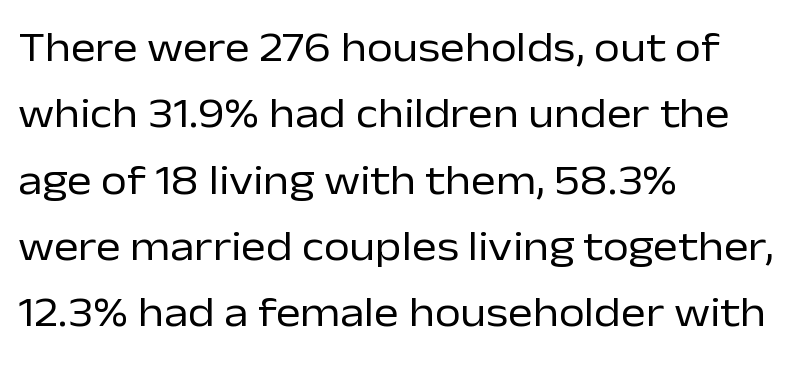
Q: Is the text bold? A: No.
Q: Is the text italic (slanted)? A: No, it is upright.
Q: Is the typeface a serif or a sans-serif typeface? A: Sans-serif.
Q: Is the text underlined? A: No.
Q: How is the paragraph aligned? A: Left-aligned.
Q: Is the spacing between letters normal or unusually wide? A: Normal.
Q: Is the spacing between lines tight, normal or loose? A: Normal.
Q: Width (condensed, normal, or wide)? A: Normal.
Q: Stroke contrast? A: Low.
Q: x-height? A: Medium.
Q: Monospaced? A: No.
